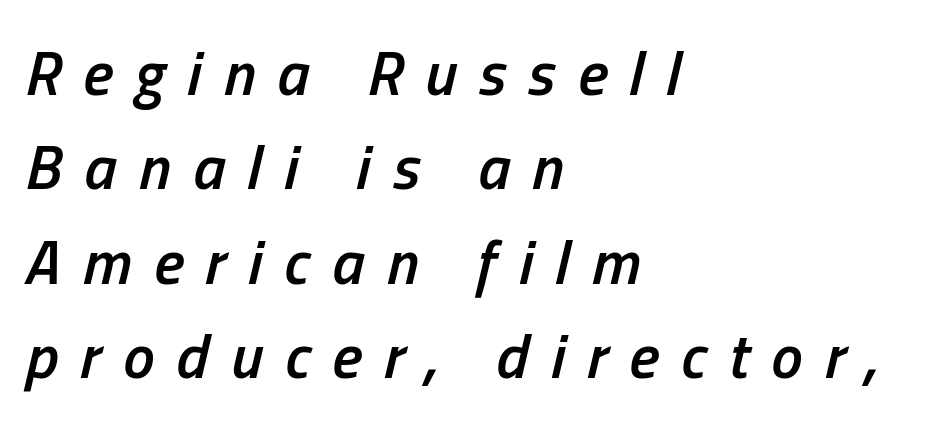
Q: Is the text bold? A: Semi-bold.
Q: Is the text italic (slanted)? A: Yes, it leans right by about 13 degrees.
Q: Is the text underlined? A: No.
Q: How is the paragraph aligned? A: Left-aligned.
Q: Is the spacing between letters normal or unusually wide? A: Unusually wide.
Q: Is the spacing between lines tight, normal or loose? A: Normal.
Q: Width (condensed, normal, or wide)? A: Condensed.
Q: Stroke contrast? A: Low.
Q: x-height? A: Medium.
Q: Monospaced? A: No.
